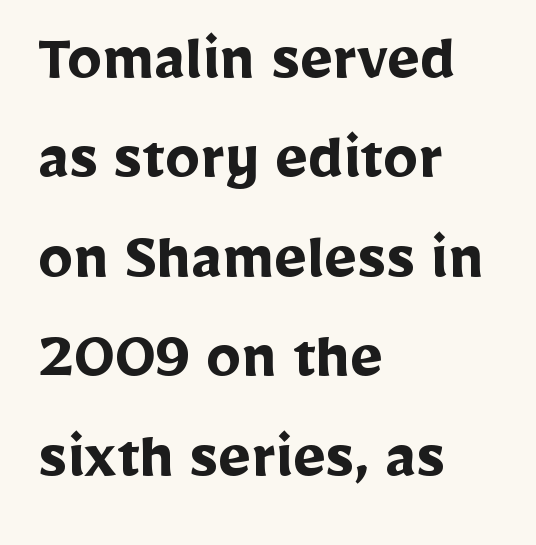
Q: Is the text bold? A: Yes.
Q: Is the text italic (slanted)? A: No, it is upright.
Q: Is the typeface a serif or a sans-serif typeface? A: Sans-serif.
Q: Is the text underlined? A: No.
Q: How is the paragraph aligned? A: Left-aligned.
Q: Is the spacing between letters normal or unusually wide? A: Normal.
Q: Is the spacing between lines tight, normal or loose? A: Normal.
Q: Width (condensed, normal, or wide)? A: Normal.
Q: Stroke contrast? A: Low.
Q: x-height? A: Medium.
Q: Monospaced? A: No.
